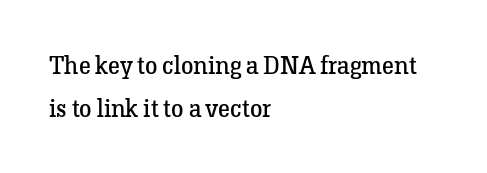
{"italic": "no", "bold": "no", "underline": "no", "align": "left", "line_spacing_ratio": 1.73, "letter_spacing": "normal", "letter_spacing_em": 0.0, "glyph_px": 25}
